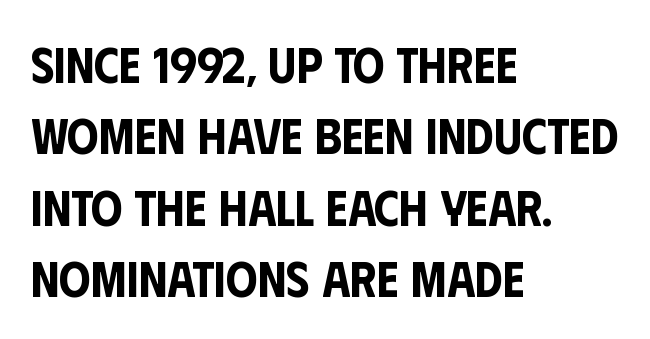
Q: Is the text italic (slanted)? A: No, it is upright.
Q: Is the typeface a serif or a sans-serif typeface? A: Sans-serif.
Q: Is the text underlined? A: No.
Q: How is the paragraph aligned? A: Left-aligned.
Q: Is the spacing between letters normal or unusually wide? A: Normal.
Q: Is the spacing between lines tight, normal or loose? A: Normal.
Q: Width (condensed, normal, or wide)? A: Condensed.
Q: Stroke contrast? A: Low.
Q: x-height? A: Large.
Q: Monospaced? A: No.
